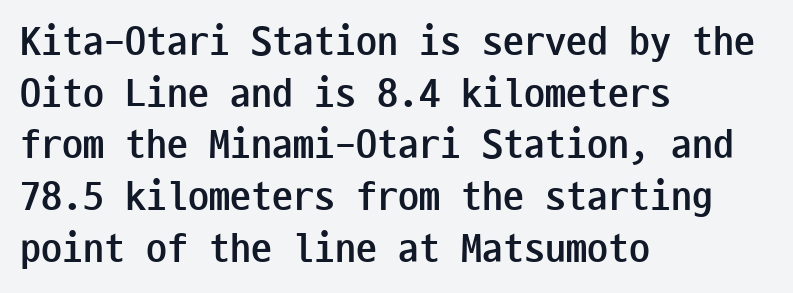
The image shows 42 px semibold, condensed sans-serif type, upright, monospaced; set left-aligned, line spacing 1.23x, normal letter spacing, not underlined; low stroke contrast and a medium x-height.
